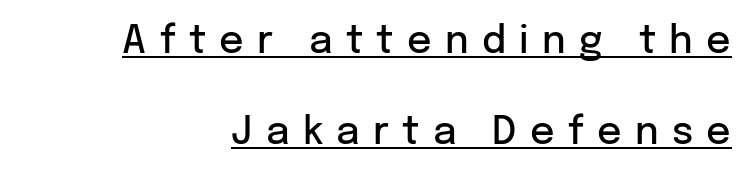
Q: Is the text bold? A: Semi-bold.
Q: Is the text italic (slanted)? A: No, it is upright.
Q: Is the typeface a serif or a sans-serif typeface? A: Sans-serif.
Q: Is the text underlined? A: Yes.
Q: Is the spacing between letters normal or unusually wide? A: Unusually wide.
Q: Is the spacing between lines tight, normal or loose? A: Loose.
Q: Width (condensed, normal, or wide)? A: Normal.
Q: Stroke contrast? A: Low.
Q: x-height? A: Medium.
Q: Monospaced? A: No.
